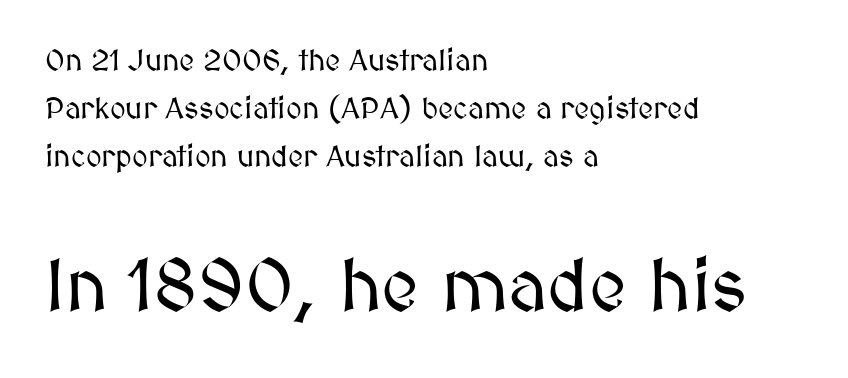
The image shows 74 px text type, upright; set left-aligned, normal line spacing (1.6x), normal letter spacing, not underlined; the second (bottom) block is 2.47x larger; medium stroke contrast and a medium x-height.
